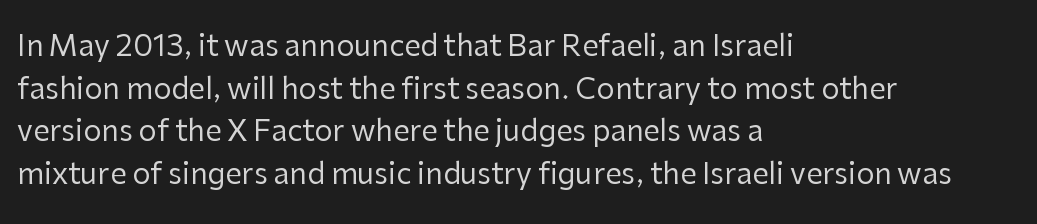
Q: Is the text bold? A: No.
Q: Is the text italic (slanted)? A: No, it is upright.
Q: Is the typeface a serif or a sans-serif typeface? A: Sans-serif.
Q: Is the text underlined? A: No.
Q: How is the paragraph aligned? A: Left-aligned.
Q: Is the spacing between letters normal or unusually wide? A: Normal.
Q: Is the spacing between lines tight, normal or loose? A: Normal.
Q: Width (condensed, normal, or wide)? A: Normal.
Q: Stroke contrast? A: Low.
Q: x-height? A: Medium.
Q: Monospaced? A: No.
